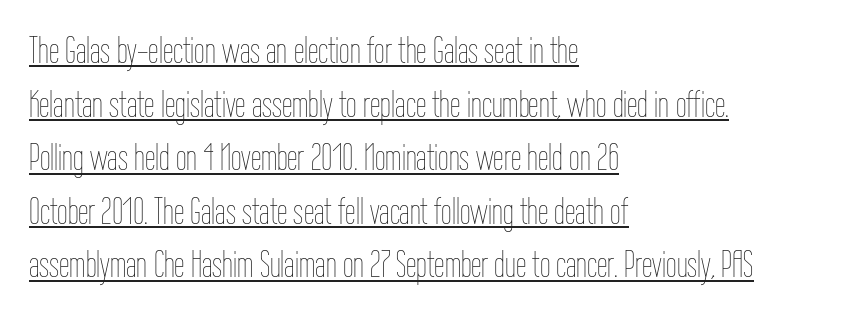
Q: Is the text bold? A: No.
Q: Is the text italic (slanted)? A: No, it is upright.
Q: Is the text underlined? A: Yes.
Q: How is the paragraph aligned? A: Left-aligned.
Q: Is the spacing between letters normal or unusually wide? A: Normal.
Q: Is the spacing between lines tight, normal or loose? A: Normal.
Q: Width (condensed, normal, or wide)? A: Condensed.
Q: Stroke contrast? A: Low.
Q: x-height? A: Medium.
Q: Monospaced? A: No.
